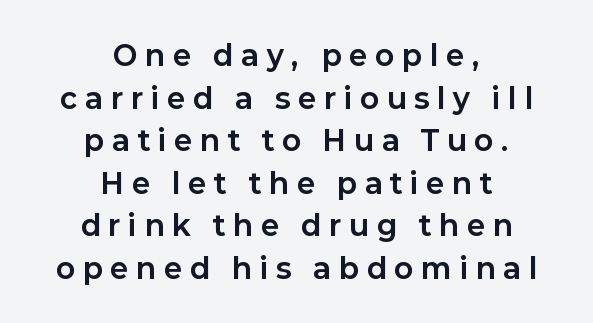
Q: Is the text bold? A: Yes.
Q: Is the text italic (slanted)? A: No, it is upright.
Q: Is the typeface a serif or a sans-serif typeface? A: Sans-serif.
Q: Is the text underlined? A: No.
Q: How is the paragraph aligned? A: Centered.
Q: Is the spacing between letters normal or unusually wide? A: Unusually wide.
Q: Is the spacing between lines tight, normal or loose? A: Normal.
Q: Width (condensed, normal, or wide)? A: Normal.
Q: Stroke contrast? A: Low.
Q: x-height? A: Medium.
Q: Monospaced? A: No.
